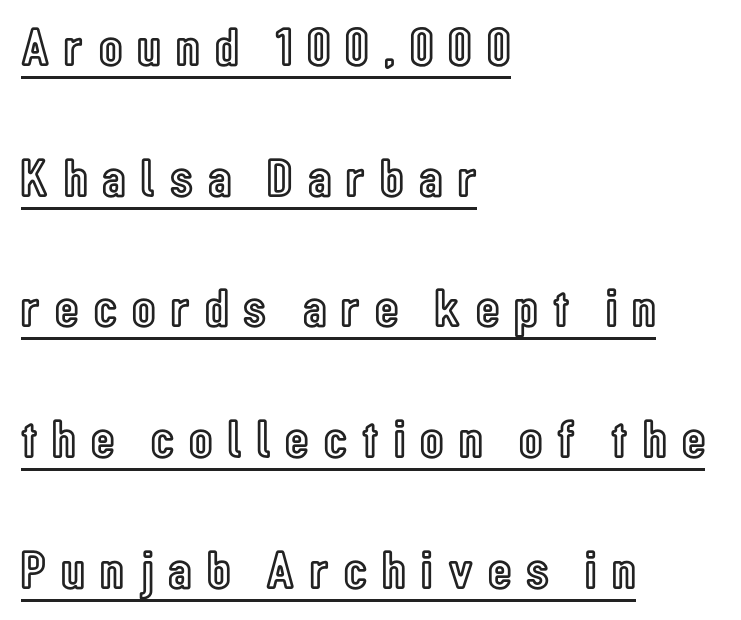
The image shows 54 px condensed type, upright; set left-aligned, loose line spacing (2.42x), unusually wide letter spacing (+0.28 em), underlined; a medium x-height.
